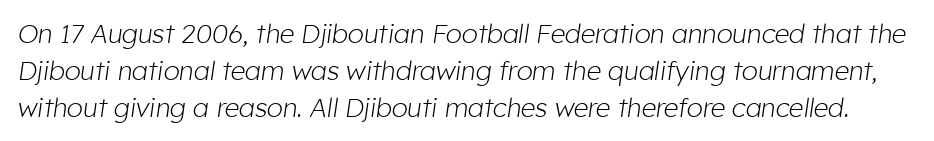
Q: Is the text bold? A: No.
Q: Is the text italic (slanted)? A: Yes, it leans right by about 8 degrees.
Q: Is the text underlined? A: No.
Q: Is the spacing between letters normal or unusually wide? A: Normal.
Q: Is the spacing between lines tight, normal or loose? A: Normal.
